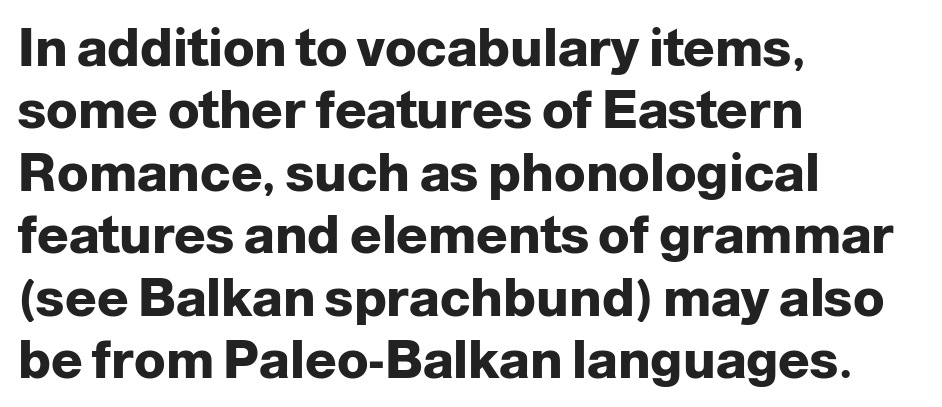
Serif or sans? Sans — the stroke terminals are bare. Letter spacing: default. Reading down the block, your eye returns to a fixed left position each line. Check under the words: just untouched page.
